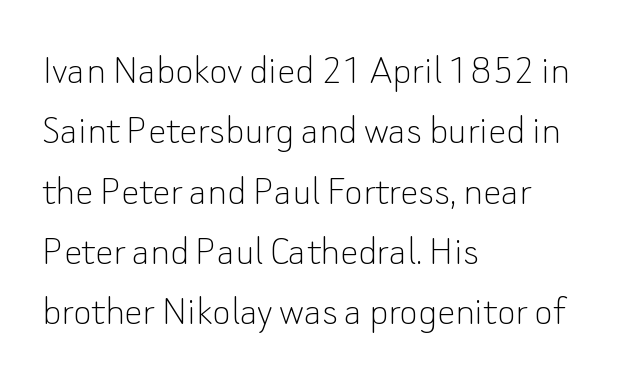
Q: Is the text bold? A: No.
Q: Is the text italic (slanted)? A: No, it is upright.
Q: Is the typeface a serif or a sans-serif typeface? A: Sans-serif.
Q: Is the text underlined? A: No.
Q: How is the paragraph aligned? A: Left-aligned.
Q: Is the spacing between letters normal or unusually wide? A: Normal.
Q: Is the spacing between lines tight, normal or loose? A: Normal.
Q: Width (condensed, normal, or wide)? A: Normal.
Q: Stroke contrast? A: Low.
Q: x-height? A: Small.
Q: Monospaced? A: No.
